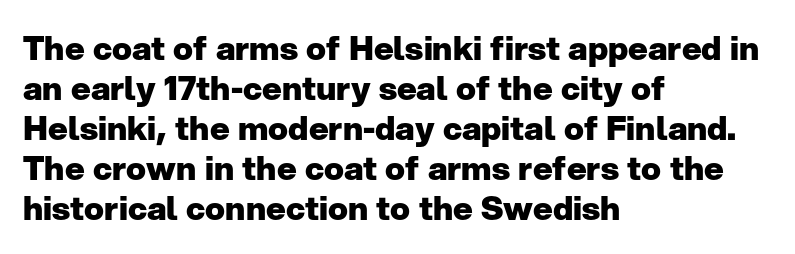
Ascenders rise straight up at ninety degrees. The paragraph shown leans on its left margin. Emphasis by weight is at full strength: bold. Underline: absent. I'd call this a sans setting — the letters go barefoot. The passage shown is typed in a proportional face where columns would drift.
